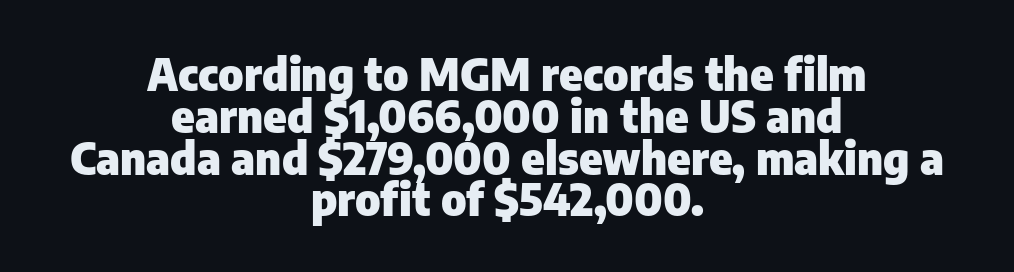
Q: Is the text bold? A: Yes.
Q: Is the text italic (slanted)? A: No, it is upright.
Q: Is the typeface a serif or a sans-serif typeface? A: Sans-serif.
Q: Is the text underlined? A: No.
Q: How is the paragraph aligned? A: Centered.
Q: Is the spacing between letters normal or unusually wide? A: Normal.
Q: Is the spacing between lines tight, normal or loose? A: Tight.
Q: Width (condensed, normal, or wide)? A: Normal.
Q: Stroke contrast? A: Low.
Q: x-height? A: Medium.
Q: Monospaced? A: No.
